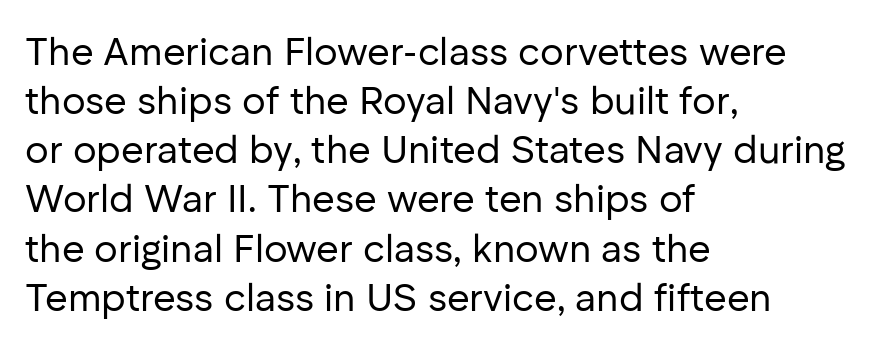
Each letter keeps its own natural width here, so spacing adapts to shape. The gaps between neighbouring characters are ordinary and unremarkable. The letters stand straight up with perfectly vertical stems. The rendering uses a moderate line-height, typical for paragraphs.
